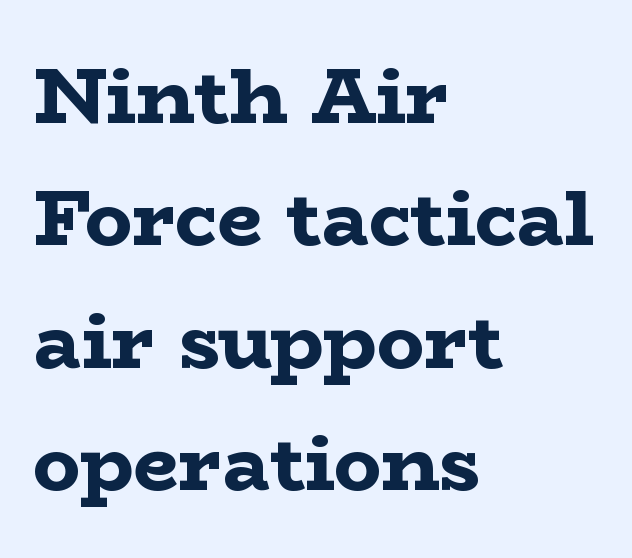
{"serif": "yes", "italic": "no", "bold": "yes", "weight": "bold", "width": "wide", "stroke_contrast": "low", "x_height": "medium", "monospaced": "no", "underline": "no", "align": "left", "line_spacing": "normal", "line_spacing_ratio": 1.55, "letter_spacing": "normal", "letter_spacing_em": 0.0, "glyph_px": 79}
